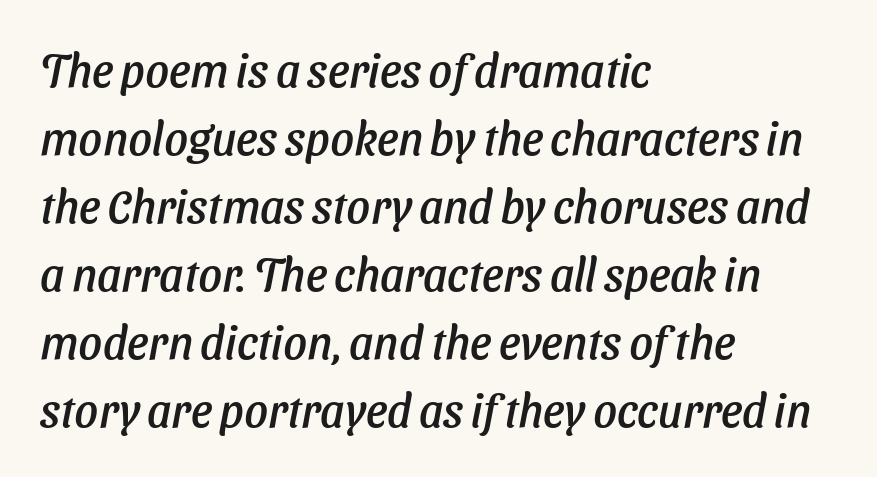
{"italic": "yes", "lean": "right", "slant_degrees": 11, "width": "normal", "stroke_contrast": "low", "x_height": "medium", "monospaced": "no", "underline": "no", "align": "left", "line_spacing": "normal", "line_spacing_ratio": 1.48, "letter_spacing": "normal", "letter_spacing_em": 0.0, "glyph_px": 46}
